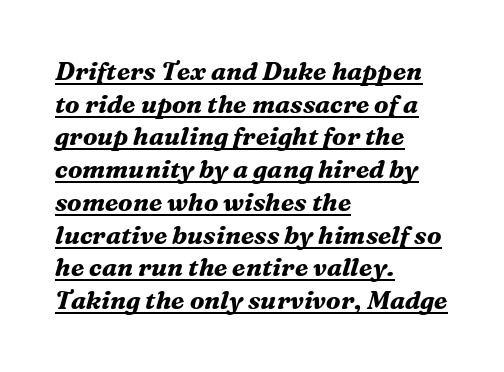
{"italic": "yes", "lean": "right", "slant_degrees": 16, "bold": "yes", "underline": "yes", "align": "left", "line_spacing": "normal", "line_spacing_ratio": 1.31, "letter_spacing": "normal", "letter_spacing_em": 0.0, "glyph_px": 25}
